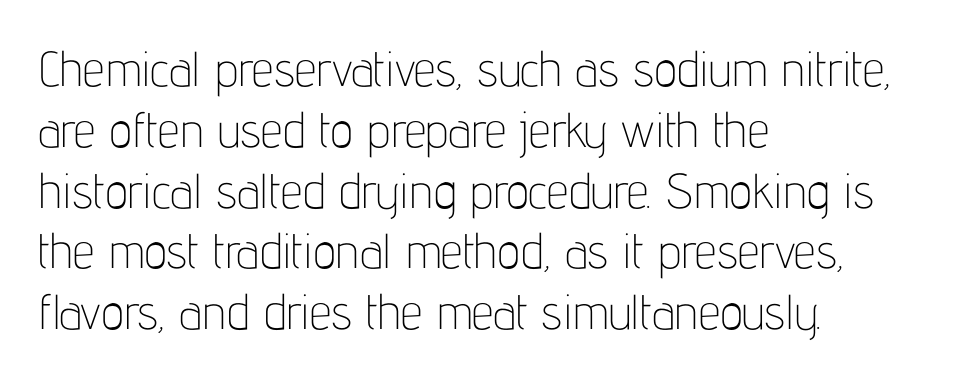
{"serif": "no", "italic": "no", "bold": "no", "weight": "thin", "width": "condensed", "stroke_contrast": "low", "x_height": "medium", "monospaced": "no", "underline": "no", "align": "left", "line_spacing_ratio": 1.24, "letter_spacing": "normal", "letter_spacing_em": 0.0, "glyph_px": 49}
